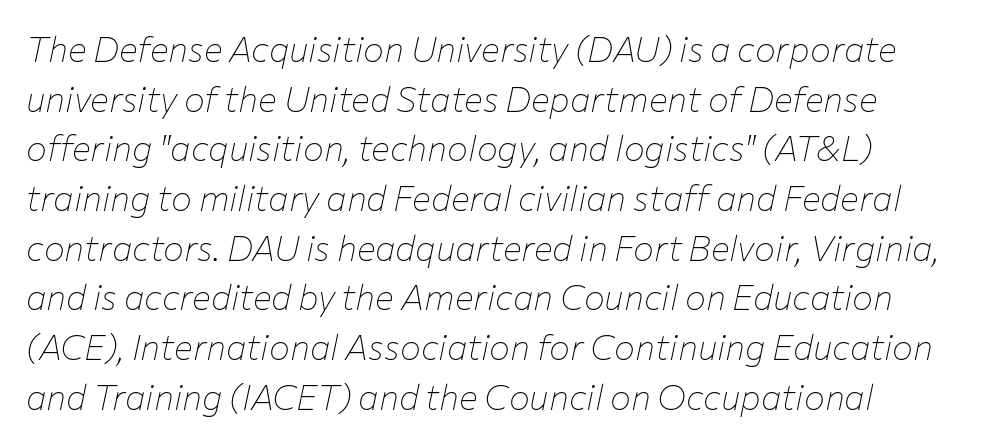
Q: Is the text bold? A: No.
Q: Is the text italic (slanted)? A: Yes, it leans right by about 12 degrees.
Q: Is the text underlined? A: No.
Q: Is the spacing between letters normal or unusually wide? A: Normal.
Q: Is the spacing between lines tight, normal or loose? A: Normal.
Q: Width (condensed, normal, or wide)? A: Normal.
Q: Stroke contrast? A: Low.
Q: x-height? A: Medium.
Q: Monospaced? A: No.
